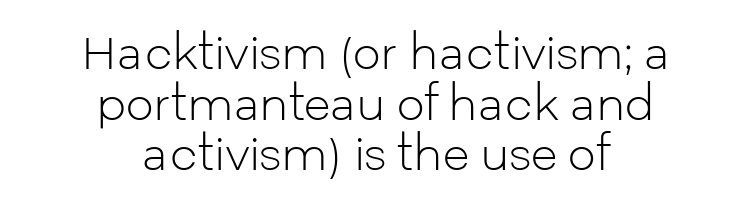
Q: Is the text bold? A: No.
Q: Is the text italic (slanted)? A: No, it is upright.
Q: Is the typeface a serif or a sans-serif typeface? A: Sans-serif.
Q: Is the text underlined? A: No.
Q: How is the paragraph aligned? A: Centered.
Q: Is the spacing between letters normal or unusually wide? A: Normal.
Q: Is the spacing between lines tight, normal or loose? A: Tight.
Q: Width (condensed, normal, or wide)? A: Normal.
Q: Stroke contrast? A: Low.
Q: x-height? A: Medium.
Q: Monospaced? A: No.
